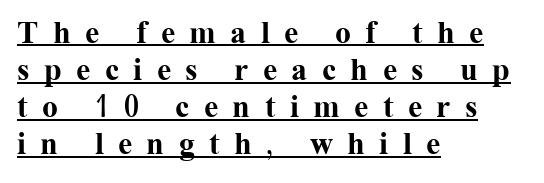
{"serif": "yes", "italic": "no", "bold": "yes", "weight": "bold", "width": "normal", "stroke_contrast": "medium", "x_height": "medium", "monospaced": "no", "underline": "yes", "align": "left", "line_spacing_ratio": 1.16, "letter_spacing": "wide", "letter_spacing_em": 0.45, "glyph_px": 32}
